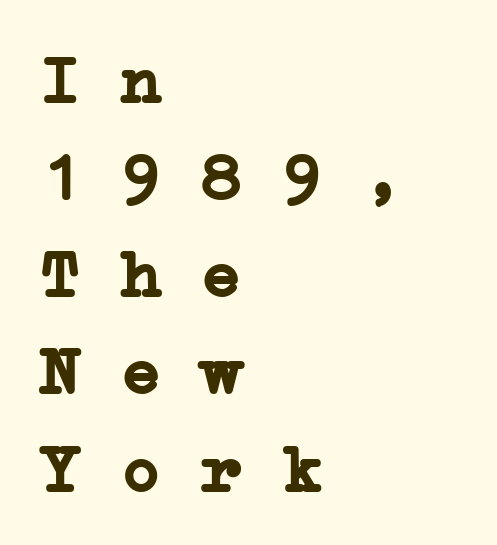
{"serif": "yes", "bold": "yes", "weight": "semibold", "width": "wide", "stroke_contrast": "low", "x_height": "medium", "monospaced": "yes", "underline": "no", "align": "left", "line_spacing": "normal", "line_spacing_ratio": 1.45, "letter_spacing": "normal", "letter_spacing_em": 0.0, "glyph_px": 67}
